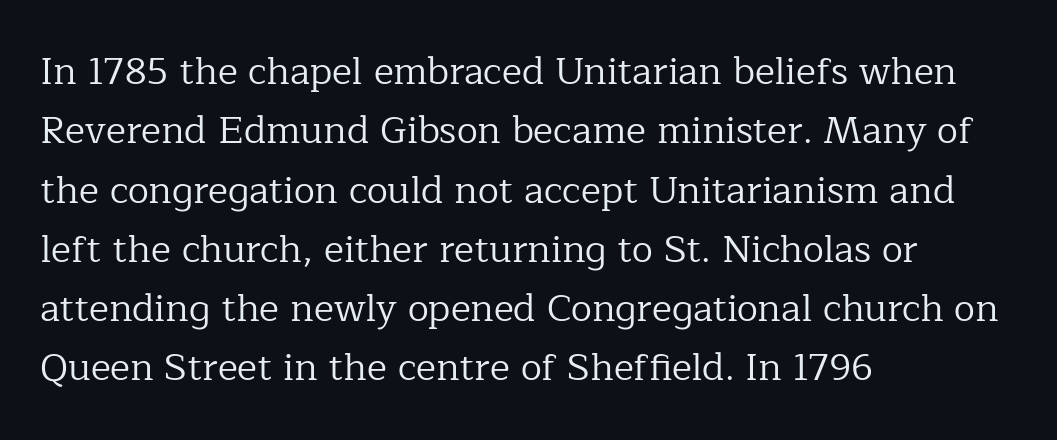
These lines keep a tight, regular rhythm from letter to letter. This rendering employs a face with finishing strokes, i.e., a serif. The rows are spaced the way most documents space them. The text block is weighted toward the left margin, trailing off unevenly rightward.
